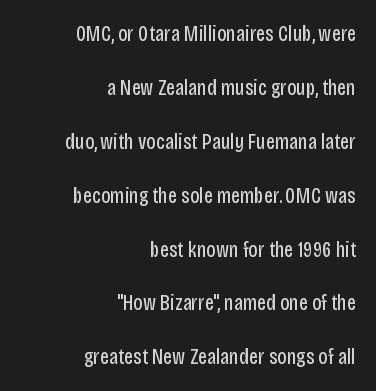
{"italic": "no", "bold": "no", "underline": "no", "align": "right", "line_spacing": "loose", "line_spacing_ratio": 2.45, "letter_spacing": "normal", "letter_spacing_em": 0.0, "glyph_px": 22}
